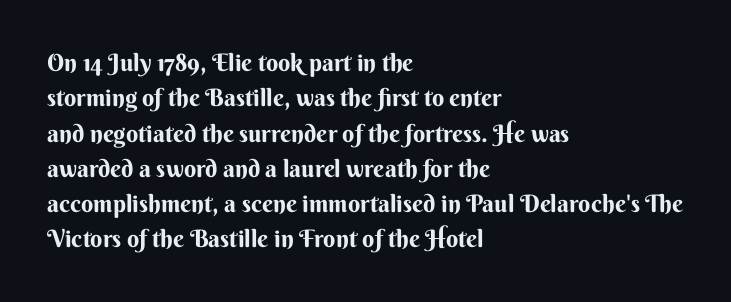
The image shows 24 px text type, upright; set left-aligned, normal line spacing (1.47x), normal letter spacing, not underlined.
